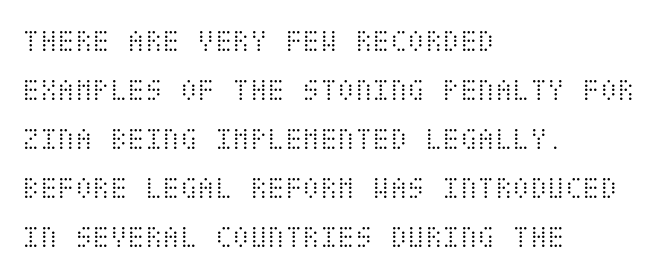
Q: Is the text bold? A: No.
Q: Is the text italic (slanted)? A: No, it is upright.
Q: Is the text underlined? A: No.
Q: How is the paragraph aligned? A: Left-aligned.
Q: Is the spacing between letters normal or unusually wide? A: Normal.
Q: Is the spacing between lines tight, normal or loose? A: Normal.
Q: Width (condensed, normal, or wide)? A: Condensed.
Q: Stroke contrast? A: Medium.
Q: x-height? A: Large.
